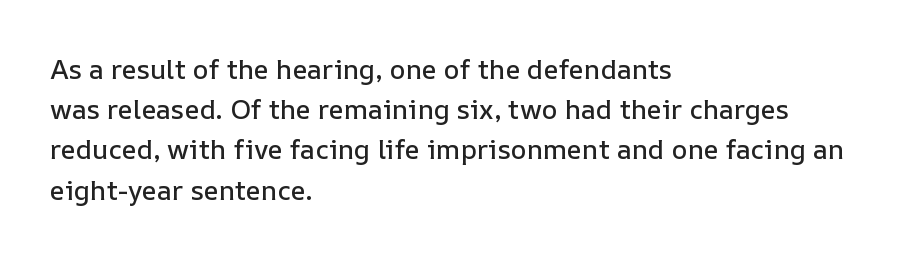
The image shows 27 px text type, upright; set left-aligned, normal line spacing (1.49x), normal letter spacing, not underlined.
